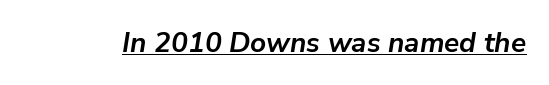
The image shows 28 px semibold type, italic (leaning right); set normal letter spacing, underlined; low stroke contrast and a medium x-height.
